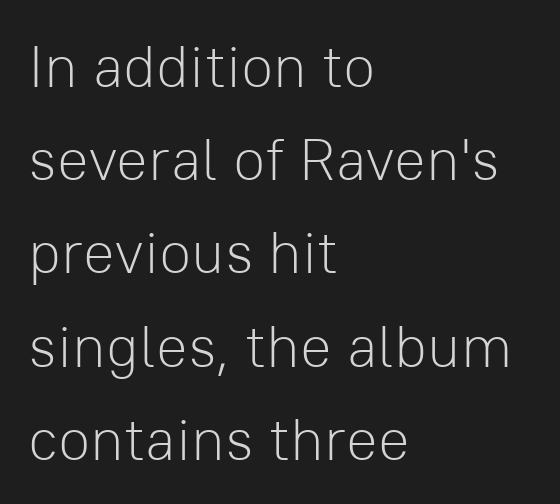
The image shows 59 px light sans-serif type, upright; set left-aligned, normal line spacing (1.58x), normal letter spacing, not underlined; low stroke contrast and a medium x-height.
